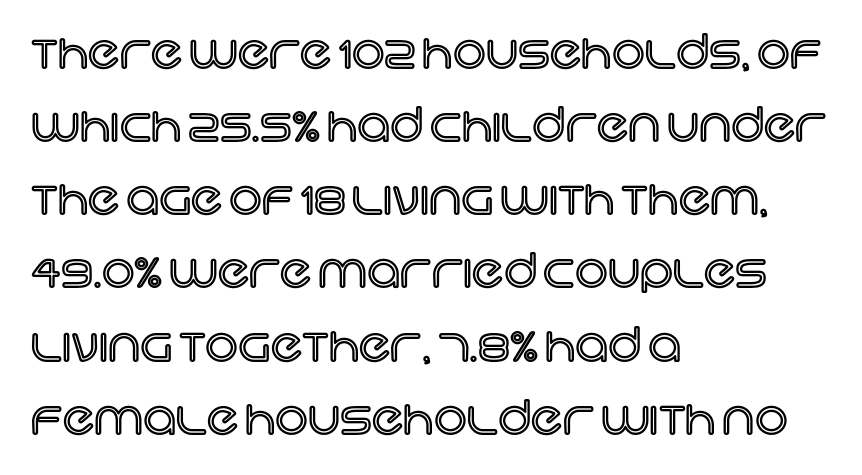
Q: Is the text italic (slanted)? A: No, it is upright.
Q: Is the text underlined? A: No.
Q: How is the paragraph aligned? A: Left-aligned.
Q: Is the spacing between letters normal or unusually wide? A: Normal.
Q: Is the spacing between lines tight, normal or loose? A: Normal.
Q: Width (condensed, normal, or wide)? A: Normal.
Q: x-height? A: Large.
Q: Monospaced? A: No.
